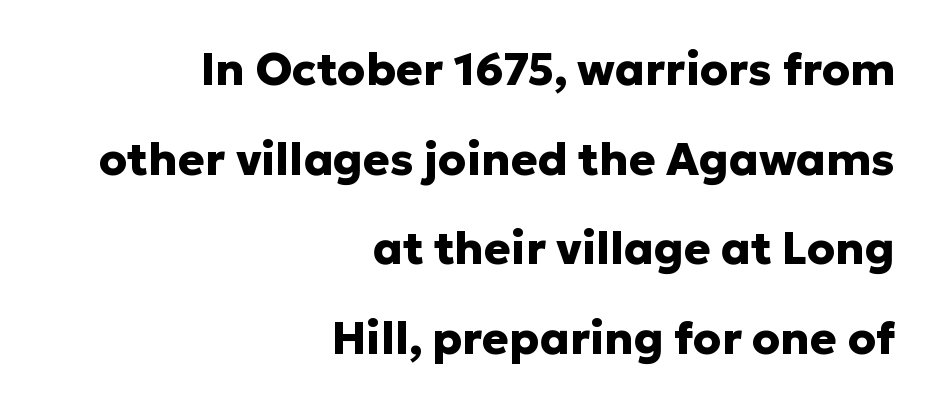
This sample has the flowing, uneven cadence of proportional lettering. A sans-serif font was chosen for this passage. The lettering holds an erect, upright posture throughout. The letters sit at their default tracking, neither squeezed nor spread.
